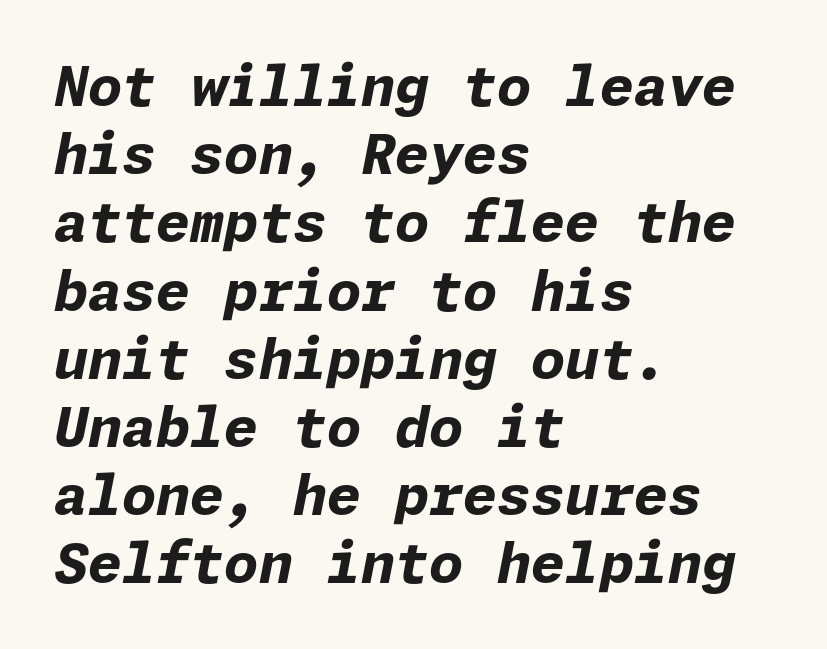
Q: Is the text bold? A: Yes.
Q: Is the text italic (slanted)? A: Yes, it leans right by about 11 degrees.
Q: Is the text underlined? A: No.
Q: How is the paragraph aligned? A: Left-aligned.
Q: Is the spacing between letters normal or unusually wide? A: Normal.
Q: Width (condensed, normal, or wide)? A: Normal.
Q: Stroke contrast? A: Low.
Q: x-height? A: Medium.
